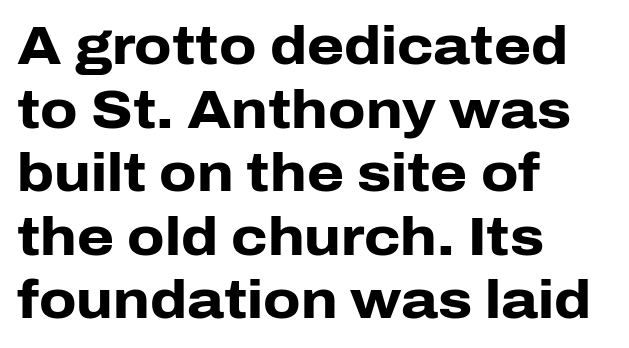
The image shows 53 px heavy sans-serif type, upright; set left-aligned, line spacing 1.2x, normal letter spacing, not underlined; low stroke contrast and a medium x-height.
